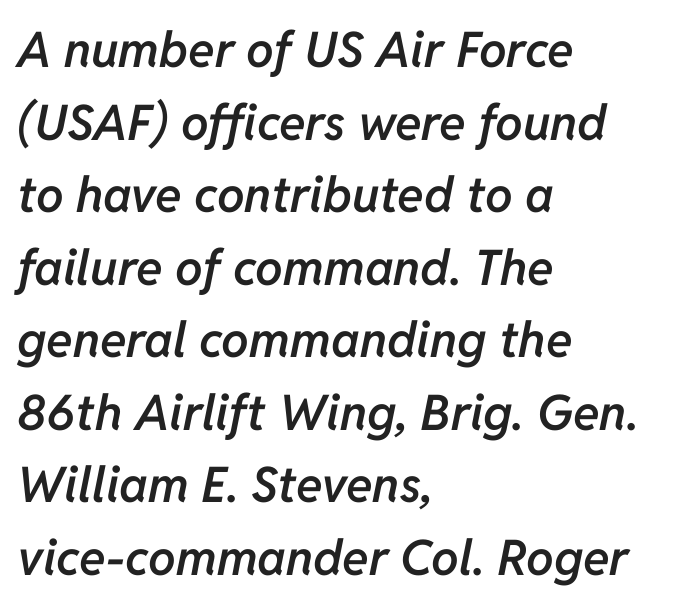
Emphasis by weight is partial: semibold. Proportional: the letters do not fall into vertical columns. The text carries the slant typical of an italic or oblique font. The words here are not underlined. Regarding leading, the lines here are spaced in the standard way. Which margin do the lines hug? The left one — the right edge is uneven.
